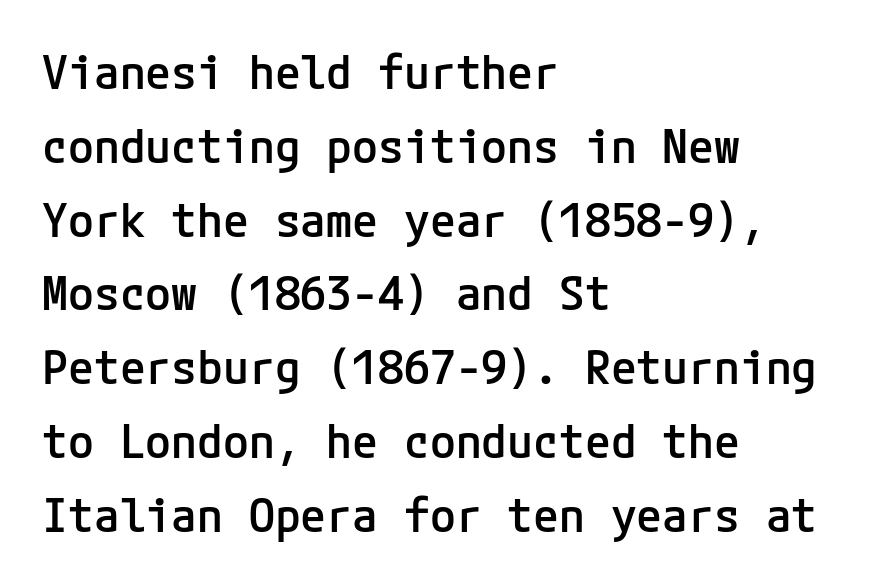
The image shows 47 px semibold sans-serif type, upright; set left-aligned, normal line spacing (1.57x), normal letter spacing, not underlined; low stroke contrast and a medium x-height.
